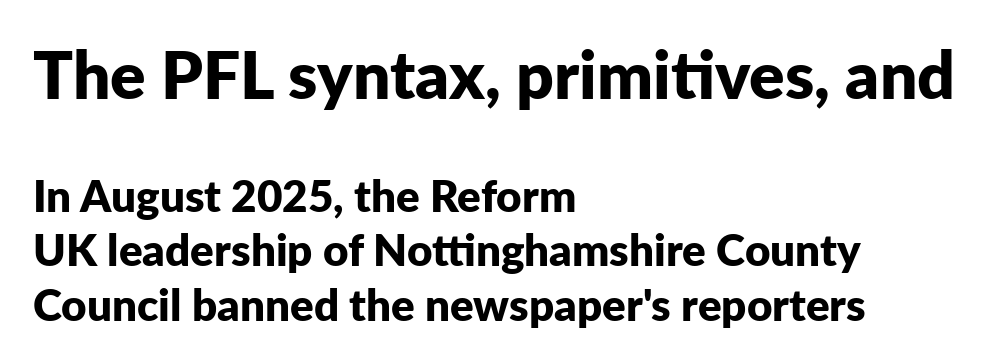
The image shows 66 px bold sans-serif type, upright; set left-aligned, line spacing 1.24x, normal letter spacing, not underlined; the first (top) block is 1.5x larger; low stroke contrast and a medium x-height.
